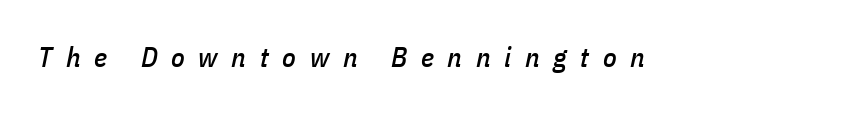
{"italic": "yes", "lean": "right", "slant_degrees": 11, "width": "condensed", "stroke_contrast": "low", "x_height": "medium", "monospaced": "no", "underline": "no", "letter_spacing": "wide", "letter_spacing_em": 0.49, "glyph_px": 28}
